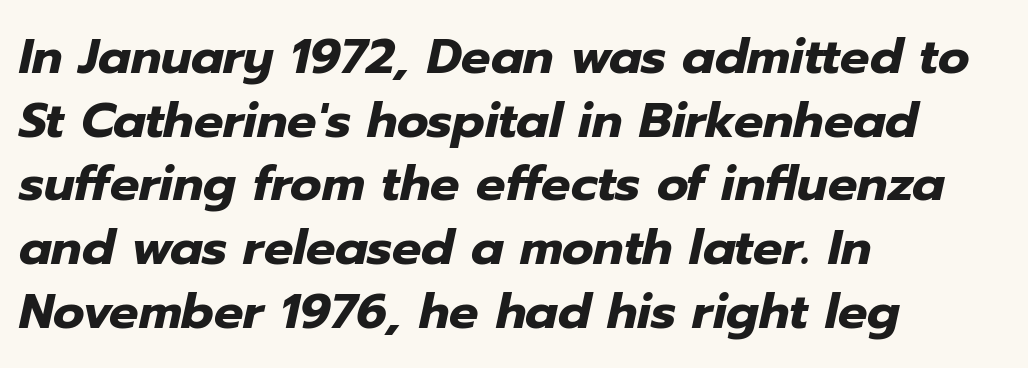
{"italic": "yes", "lean": "right", "slant_degrees": 12, "bold": "yes", "weight": "heavy", "width": "normal", "stroke_contrast": "low", "x_height": "medium", "monospaced": "no", "underline": "no", "align": "left", "line_spacing": "normal", "line_spacing_ratio": 1.3, "letter_spacing": "normal", "letter_spacing_em": 0.0, "glyph_px": 49}
